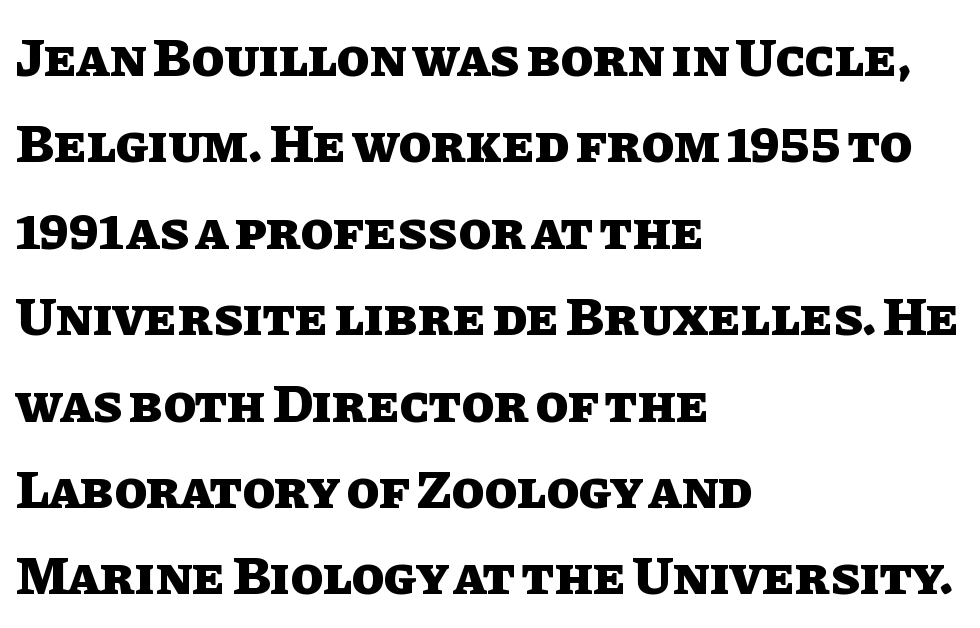
In terms of weight, the rendering is a true, heavy bold. Is the letter spacing exaggerated? No — it looks like the ordinary default. Posture: upright roman. No word sits above an underline. Horizontal bands of white between lines are of average thickness.
